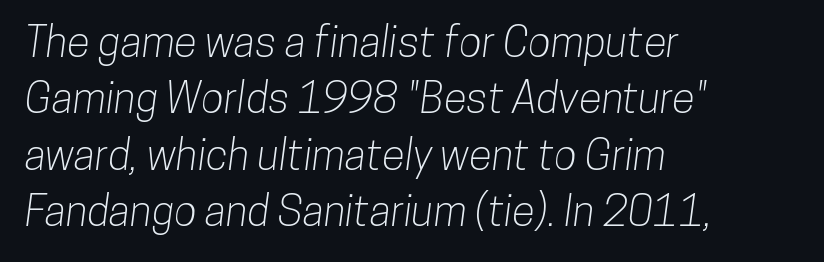
Q: Is the typeface a serif or a sans-serif typeface? A: Sans-serif.
Q: Is the text underlined? A: No.
Q: How is the paragraph aligned? A: Left-aligned.
Q: Is the spacing between letters normal or unusually wide? A: Normal.
Q: Is the spacing between lines tight, normal or loose? A: Normal.
Q: Width (condensed, normal, or wide)? A: Condensed.
Q: Stroke contrast? A: Low.
Q: x-height? A: Medium.
Q: Monospaced? A: No.
